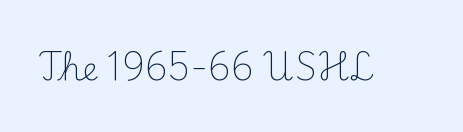
Q: Is the text bold? A: No.
Q: Is the text italic (slanted)? A: No, it is upright.
Q: Is the typeface a serif or a sans-serif typeface? A: Serif.
Q: Is the text underlined? A: No.
Q: Is the spacing between letters normal or unusually wide? A: Normal.
Q: Width (condensed, normal, or wide)? A: Normal.
Q: Stroke contrast? A: Medium.
Q: x-height? A: Small.
Q: Monospaced? A: No.
